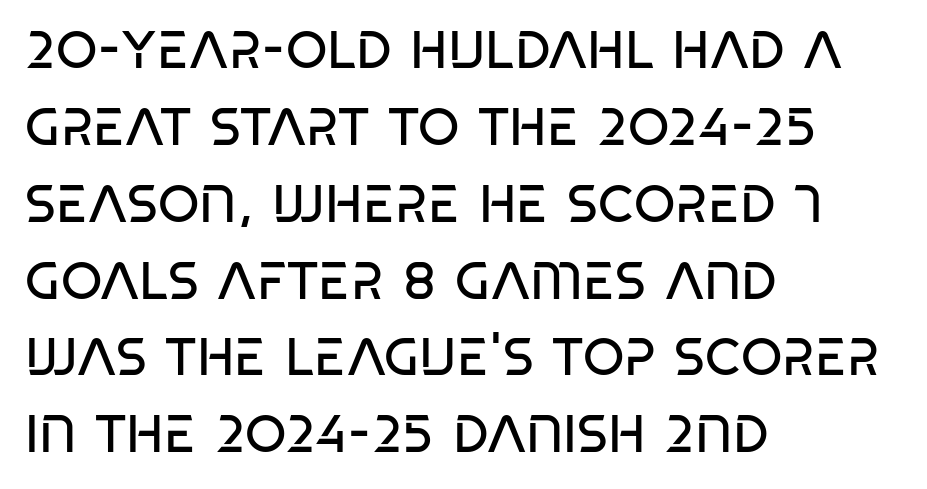
No extra ink here — the face is not bold. Line starts are locked; line ends wander. Character widths vary here, with narrow letters taking less room than wide ones. Decoration check: the copy has no underline. Honestly, the row spacing looks completely unremarkable.
